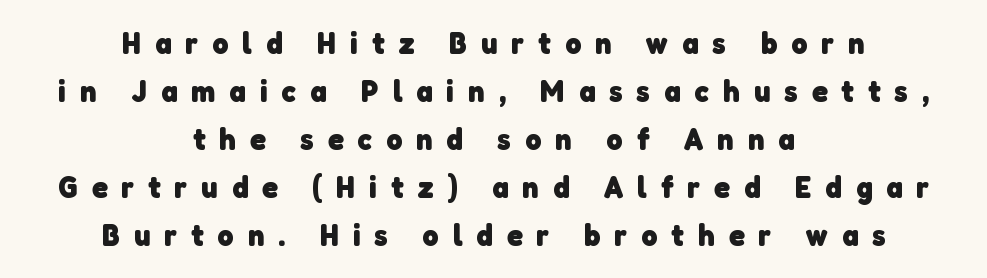
{"serif": "no", "bold": "yes", "weight": "heavy", "width": "normal", "stroke_contrast": "low", "x_height": "medium", "monospaced": "no", "underline": "no", "align": "center", "line_spacing": "normal", "line_spacing_ratio": 1.55, "letter_spacing": "wide", "letter_spacing_em": 0.45, "glyph_px": 31}
